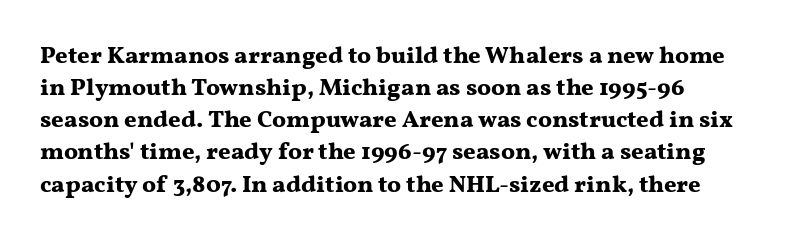
Q: Is the text bold? A: Yes.
Q: Is the text italic (slanted)? A: No, it is upright.
Q: Is the text underlined? A: No.
Q: How is the paragraph aligned? A: Left-aligned.
Q: Is the spacing between letters normal or unusually wide? A: Normal.
Q: Is the spacing between lines tight, normal or loose? A: Normal.
